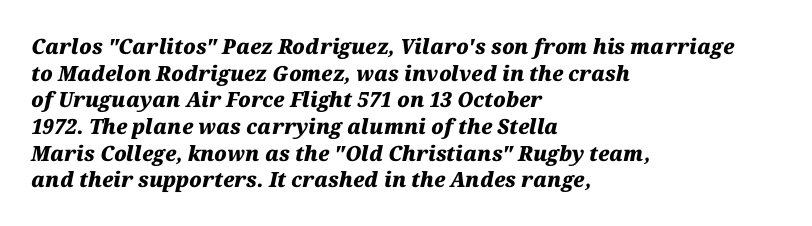
The image shows 21 px bold type, italic (leaning right); set left-aligned, normal line spacing (1.27x), normal letter spacing, not underlined.
